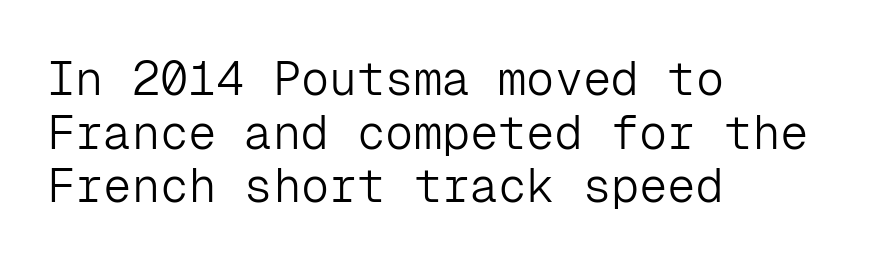
Q: Is the text bold? A: No.
Q: Is the text italic (slanted)? A: No, it is upright.
Q: Is the typeface a serif or a sans-serif typeface? A: Sans-serif.
Q: Is the text underlined? A: No.
Q: How is the paragraph aligned? A: Left-aligned.
Q: Is the spacing between letters normal or unusually wide? A: Normal.
Q: Is the spacing between lines tight, normal or loose? A: Tight.
Q: Width (condensed, normal, or wide)? A: Normal.
Q: Stroke contrast? A: Low.
Q: x-height? A: Medium.
Q: Monospaced? A: Yes.
